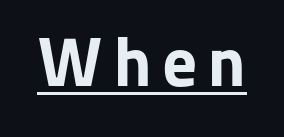
Q: Is the text bold? A: Yes.
Q: Is the text italic (slanted)? A: No, it is upright.
Q: Is the typeface a serif or a sans-serif typeface? A: Sans-serif.
Q: Is the text underlined? A: Yes.
Q: Width (condensed, normal, or wide)? A: Normal.
Q: Stroke contrast? A: Low.
Q: x-height? A: Medium.
Q: Monospaced? A: No.
